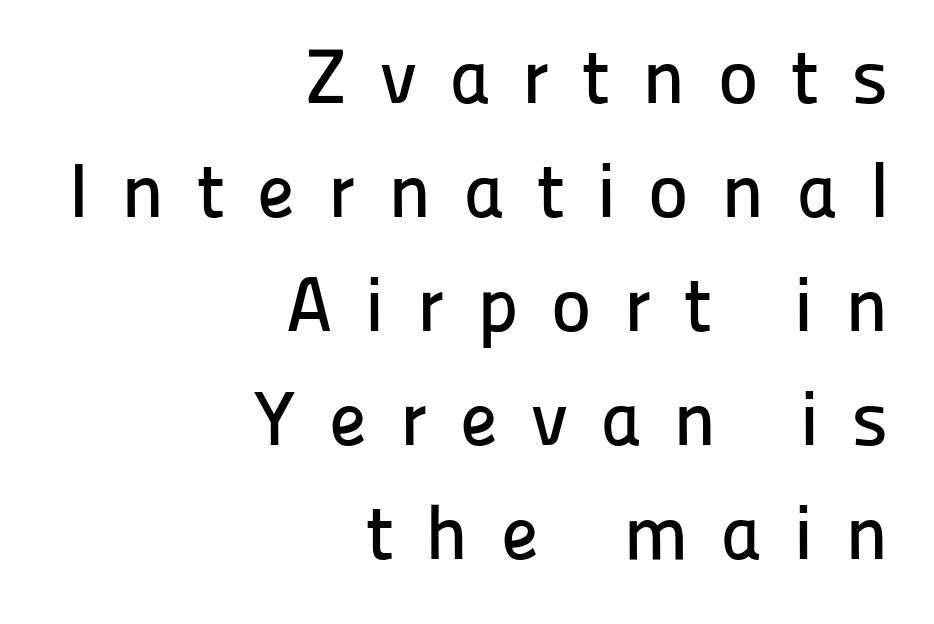
{"serif": "no", "italic": "no", "width": "normal", "stroke_contrast": "low", "x_height": "medium", "monospaced": "no", "underline": "no", "align": "right", "line_spacing": "normal", "line_spacing_ratio": 1.48, "letter_spacing": "wide", "letter_spacing_em": 0.42, "glyph_px": 77}
